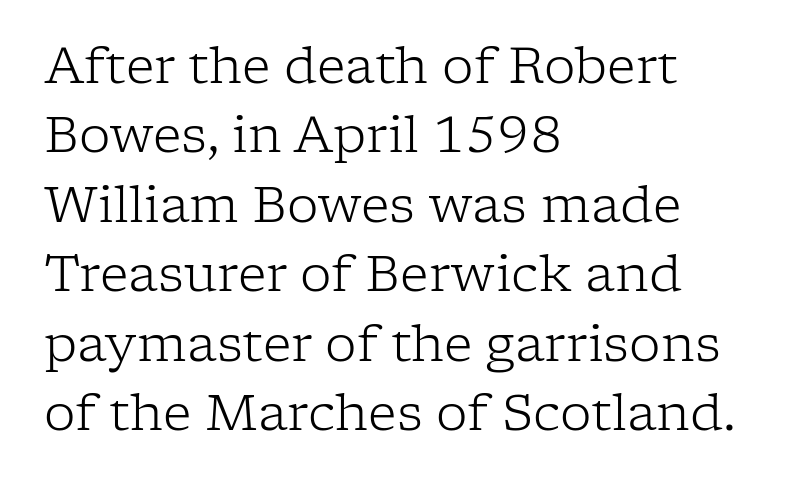
{"serif": "yes", "italic": "no", "bold": "no", "weight": "light", "width": "normal", "stroke_contrast": "low", "x_height": "medium", "monospaced": "no", "underline": "no", "align": "left", "line_spacing": "normal", "line_spacing_ratio": 1.39, "letter_spacing": "normal", "letter_spacing_em": 0.0, "glyph_px": 50}
